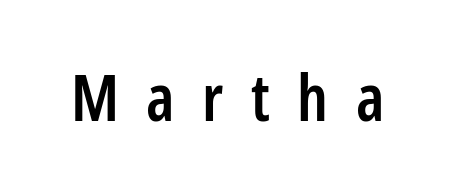
{"serif": "no", "italic": "no", "bold": "semi", "weight": "semibold", "width": "condensed", "stroke_contrast": "low", "x_height": "medium", "monospaced": "no", "underline": "no", "letter_spacing": "wide", "letter_spacing_em": 0.43, "glyph_px": 64}
